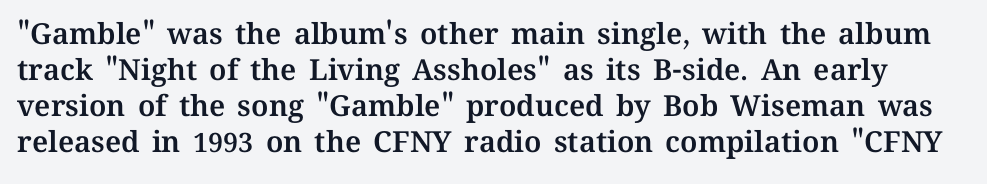
{"italic": "no", "width": "normal", "stroke_contrast": "medium", "x_height": "medium", "monospaced": "no", "underline": "no", "line_spacing_ratio": 1.24, "letter_spacing": "normal", "letter_spacing_em": 0.0, "glyph_px": 29}
